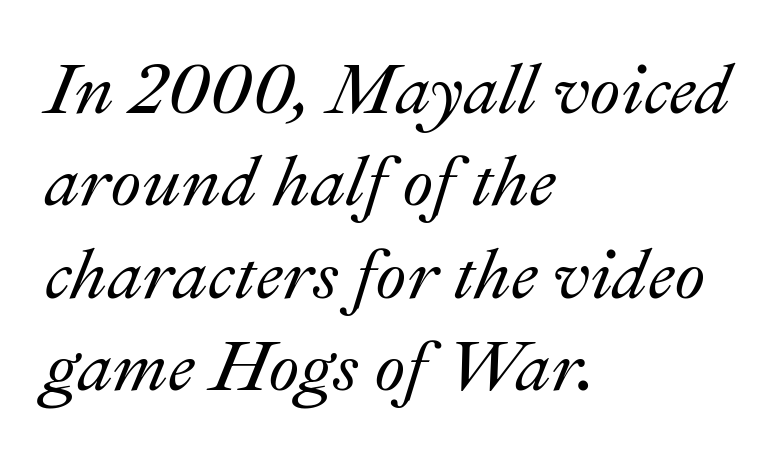
{"italic": "yes", "lean": "right", "slant_degrees": 22, "width": "normal", "stroke_contrast": "medium", "x_height": "small", "monospaced": "no", "underline": "no", "align": "left", "line_spacing": "normal", "line_spacing_ratio": 1.3, "letter_spacing": "normal", "letter_spacing_em": 0.0, "glyph_px": 71}
